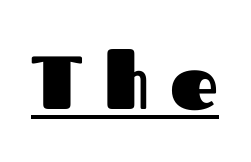
{"serif": "no", "italic": "no", "bold": "yes", "weight": "heavy", "width": "normal", "stroke_contrast": "medium", "x_height": "medium", "monospaced": "no", "underline": "yes", "letter_spacing": "wide", "letter_spacing_em": 0.28, "glyph_px": 75}
